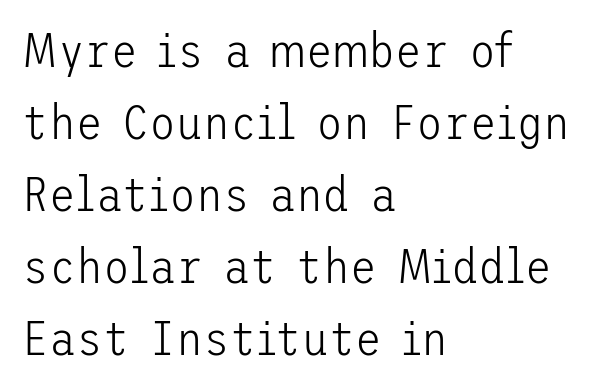
Q: Is the text bold? A: No.
Q: Is the text italic (slanted)? A: No, it is upright.
Q: Is the typeface a serif or a sans-serif typeface? A: Sans-serif.
Q: Is the text underlined? A: No.
Q: How is the paragraph aligned? A: Left-aligned.
Q: Is the spacing between letters normal or unusually wide? A: Normal.
Q: Is the spacing between lines tight, normal or loose? A: Normal.
Q: Width (condensed, normal, or wide)? A: Normal.
Q: Stroke contrast? A: Low.
Q: x-height? A: Medium.
